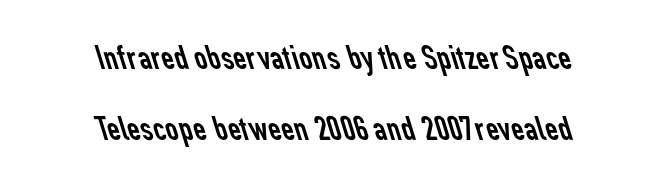
The rag falls on both sides of this text block equally. A typesetter would call this leading open, well beyond the default. The rendering shows plain stroke endings on the letterforms — a sans-serif design. The space beneath each line is pristine and unruled.
